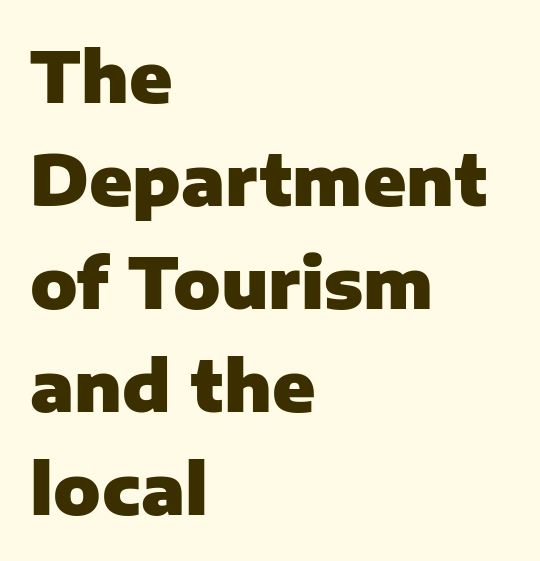
{"serif": "no", "italic": "no", "bold": "yes", "weight": "heavy", "width": "normal", "stroke_contrast": "low", "x_height": "medium", "monospaced": "no", "underline": "no", "align": "left", "line_spacing": "normal", "line_spacing_ratio": 1.47, "letter_spacing": "normal", "letter_spacing_em": 0.0, "glyph_px": 70}
